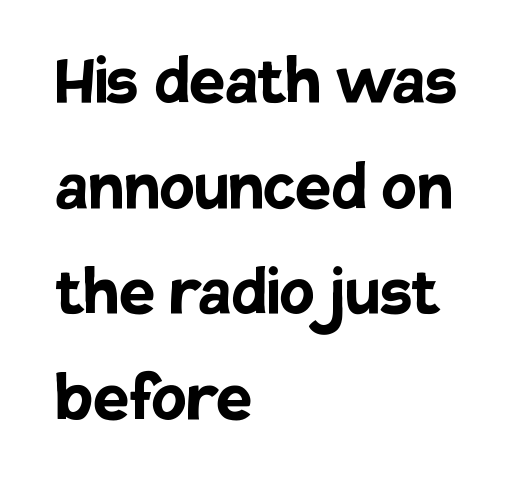
The letterforms sit shoulder to shoulder at normal distance. You'd pick this weight for a headline — it's a proper bold. These lines are set flush left with a ragged right edge. The words here are not underlined.
